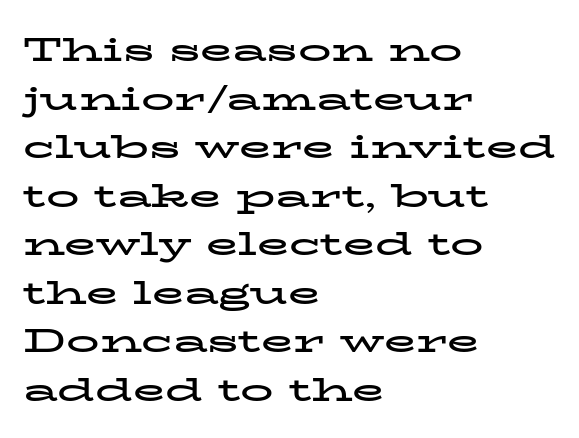
Q: Is the text bold? A: Yes.
Q: Is the text italic (slanted)? A: No, it is upright.
Q: Is the typeface a serif or a sans-serif typeface? A: Serif.
Q: Is the text underlined? A: No.
Q: How is the paragraph aligned? A: Left-aligned.
Q: Is the spacing between letters normal or unusually wide? A: Normal.
Q: Is the spacing between lines tight, normal or loose? A: Normal.
Q: Width (condensed, normal, or wide)? A: Wide.
Q: Stroke contrast? A: Low.
Q: x-height? A: Medium.
Q: Monospaced? A: No.
